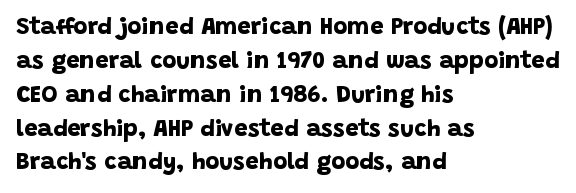
Q: Is the text bold? A: Yes.
Q: Is the text underlined? A: No.
Q: How is the paragraph aligned? A: Left-aligned.
Q: Is the spacing between letters normal or unusually wide? A: Normal.
Q: Is the spacing between lines tight, normal or loose? A: Normal.
